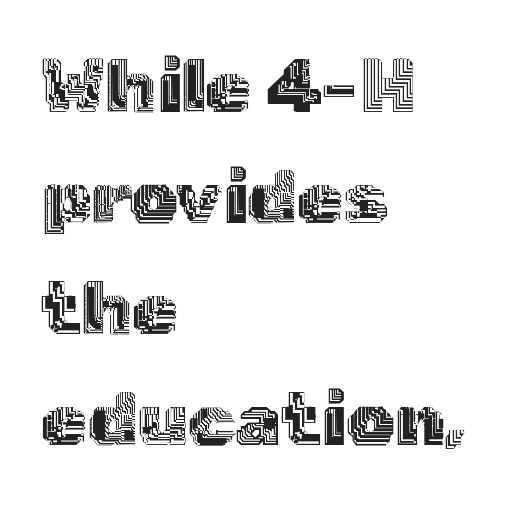
How are the letters spaced? Ordinarily, with no added tracking. Is this a fixed-width face? No — the glyphs have proportional, varying widths. Short and long lines alike share a common starting point at left. Rendered with straight, roman letterforms. Letters rest on an invisible, unmarked baseline.
